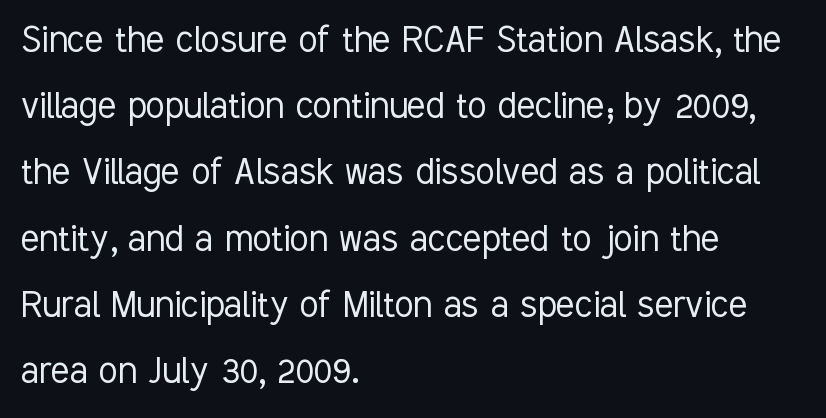
{"serif": "no", "italic": "no", "bold": "no", "weight": "light", "width": "condensed", "stroke_contrast": "low", "x_height": "medium", "monospaced": "no", "underline": "no", "align": "left", "line_spacing": "normal", "line_spacing_ratio": 1.54, "letter_spacing": "normal", "letter_spacing_em": 0.0, "glyph_px": 43}
